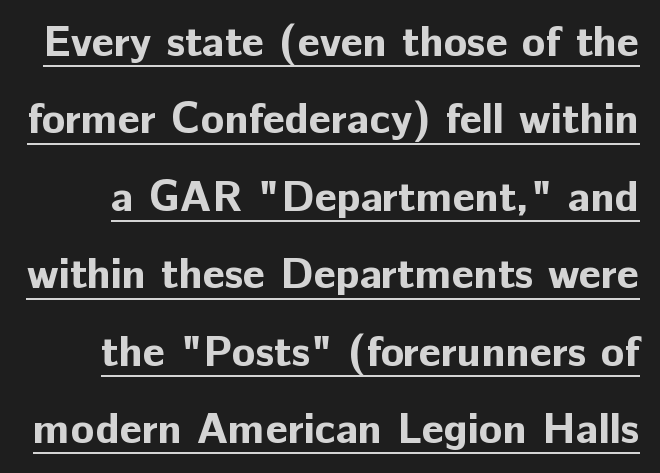
Default kerning and tracking; the words read as compact shapes. Does a line run under the words? Yes, clearly. This rendering employs a face without finishing strokes, i.e., a sans-serif. Is this a fixed-width face? No — the glyphs have proportional, varying widths. Upright lettering throughout.
